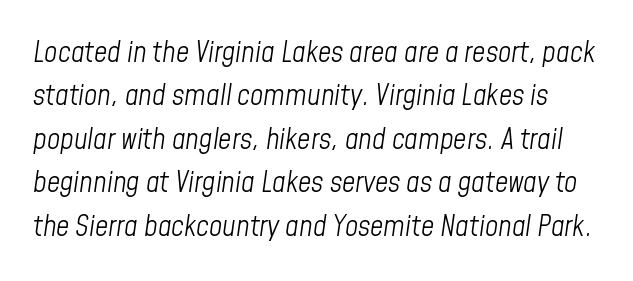
Q: Is the text bold? A: No.
Q: Is the text italic (slanted)? A: Yes, it leans right by about 8 degrees.
Q: Is the text underlined? A: No.
Q: Is the spacing between letters normal or unusually wide? A: Normal.
Q: Is the spacing between lines tight, normal or loose? A: Normal.
Q: Width (condensed, normal, or wide)? A: Condensed.
Q: Stroke contrast? A: Low.
Q: x-height? A: Medium.
Q: Monospaced? A: No.
